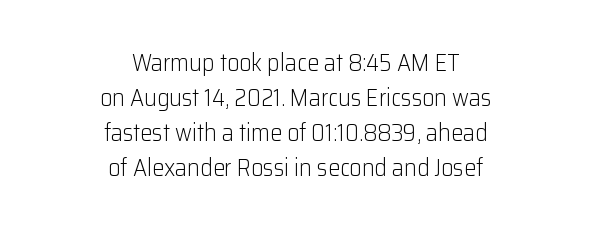
{"italic": "no", "bold": "no", "underline": "no", "align": "center", "line_spacing": "normal", "line_spacing_ratio": 1.46, "letter_spacing": "normal", "letter_spacing_em": 0.0, "glyph_px": 24}
